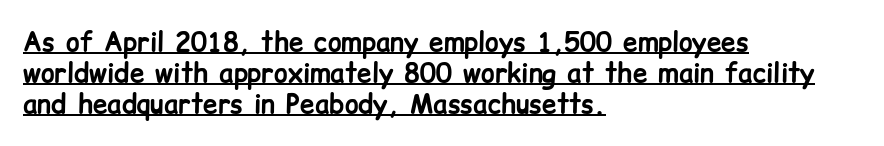
Q: Is the text bold? A: Yes.
Q: Is the text italic (slanted)? A: No, it is upright.
Q: Is the text underlined? A: Yes.
Q: How is the paragraph aligned? A: Left-aligned.
Q: Is the spacing between letters normal or unusually wide? A: Normal.
